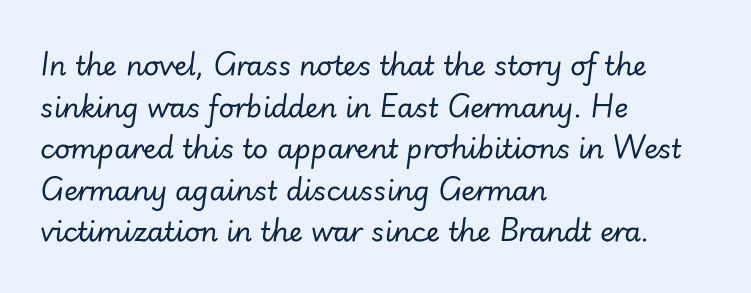
The image shows 27 px text type, italic (leaning right); set left-aligned, normal line spacing (1.54x), normal letter spacing, not underlined.
